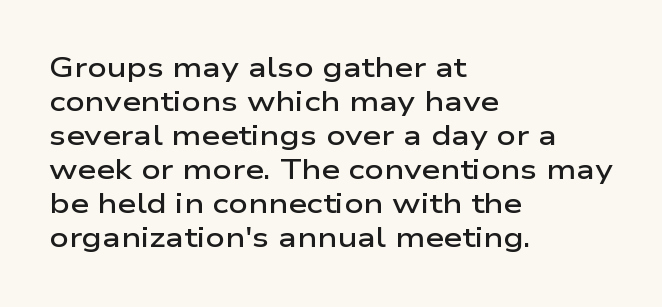
The image shows 27 px text type, upright; set left-aligned, normal line spacing (1.26x), normal letter spacing, not underlined.
